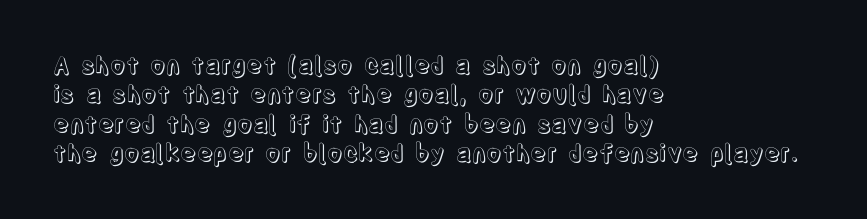
{"italic": "no", "underline": "no", "align": "left", "line_spacing_ratio": 1.22, "letter_spacing": "normal", "letter_spacing_em": 0.0, "glyph_px": 24}
